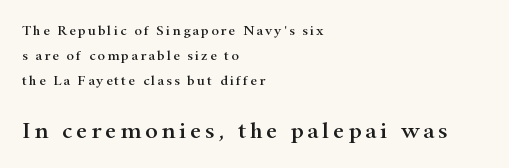
The image shows 24 px text type, upright; set left-aligned, line spacing 1.78x, not underlined; the second (bottom) block is 1.71x larger.
